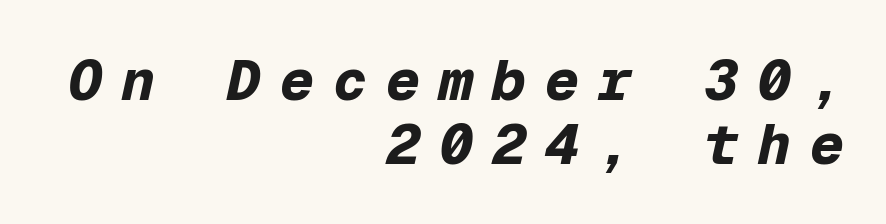
Each letter, wide or thin by design, is forced into the same width here. Observe the wide spacing: letters keep a clear distance from each other. This is oblique type, the kind used for emphasis or titles. Line spacing here is tight. The compositor pushed each line to the right boundary.
